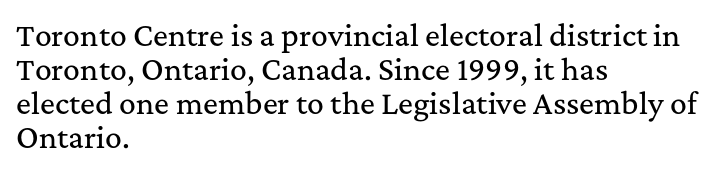
The image shows 28 px serif type, upright; set left-aligned, line spacing 1.22x, normal letter spacing, not underlined; medium stroke contrast and a medium x-height.
